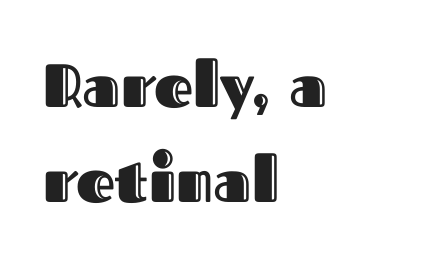
The ragged edge is on the right, which tells us the setting is flush left. Is the letter spacing exaggerated? No — it looks like the ordinary default. A normal amount of white space separates one row of letters from the next. In terms of posture, this sample is upright. Here the designer chose a conventional face with non-uniform glyph widths. Nobody drew a line under any word here.
